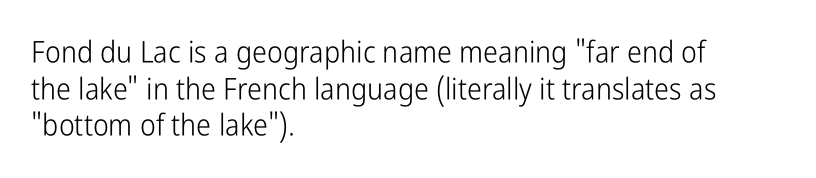
Q: Is the text bold? A: No.
Q: Is the text italic (slanted)? A: No, it is upright.
Q: Is the typeface a serif or a sans-serif typeface? A: Sans-serif.
Q: Is the text underlined? A: No.
Q: How is the paragraph aligned? A: Left-aligned.
Q: Is the spacing between letters normal or unusually wide? A: Normal.
Q: Width (condensed, normal, or wide)? A: Condensed.
Q: Stroke contrast? A: Low.
Q: x-height? A: Medium.
Q: Monospaced? A: No.
